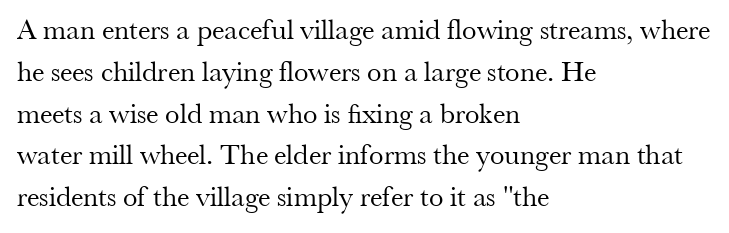
The image shows 29 px regular-weight serif type, upright; set left-aligned, normal line spacing (1.44x), normal letter spacing, not underlined; medium stroke contrast and a small x-height.
